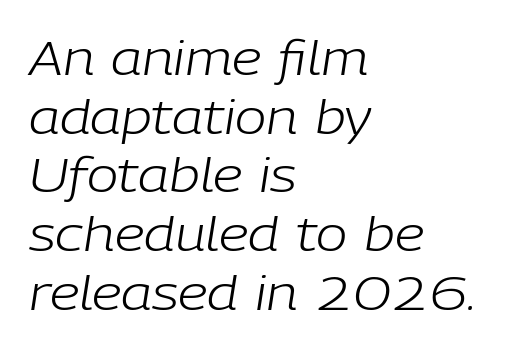
Q: Is the text bold? A: No.
Q: Is the text italic (slanted)? A: Yes, it leans right by about 9 degrees.
Q: Is the text underlined? A: No.
Q: How is the paragraph aligned? A: Left-aligned.
Q: Is the spacing between letters normal or unusually wide? A: Normal.
Q: Is the spacing between lines tight, normal or loose? A: Normal.
Q: Width (condensed, normal, or wide)? A: Normal.
Q: Stroke contrast? A: Low.
Q: x-height? A: Medium.
Q: Monospaced? A: No.
